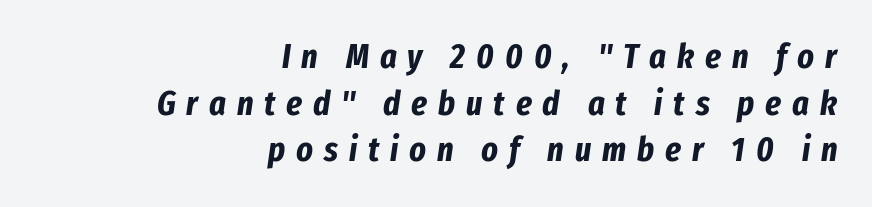
Letters rest on an invisible, unmarked baseline. Successive baselines arrive at the customary interval. Between one letter and the next there's a generous, obvious gap. Short and long lines alike share a common ending point at right. Set as a true bold cut, around the 700 mark. A typesetter would call this proportional, since set widths differ per character.
